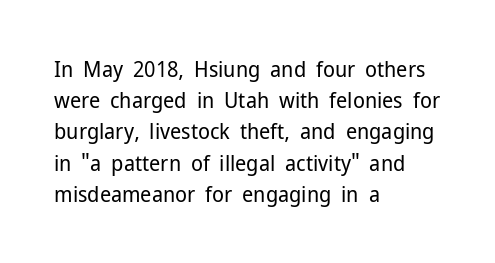
Q: Is the text bold? A: No.
Q: Is the text italic (slanted)? A: No, it is upright.
Q: Is the text underlined? A: No.
Q: How is the paragraph aligned? A: Left-aligned.
Q: Is the spacing between letters normal or unusually wide? A: Normal.
Q: Is the spacing between lines tight, normal or loose? A: Normal.
